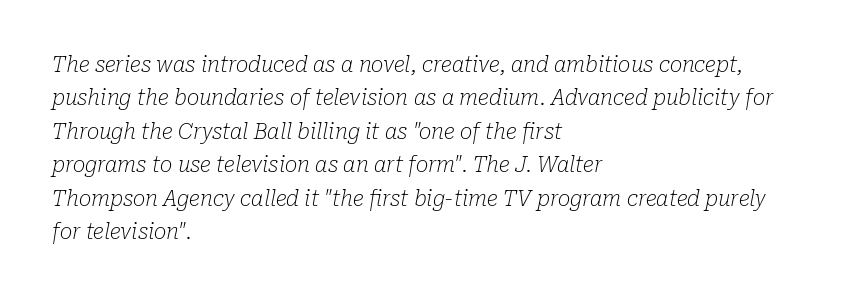
The image shows 21 px text type, italic (leaning right); set left-aligned, normal line spacing (1.59x), normal letter spacing, not underlined.
